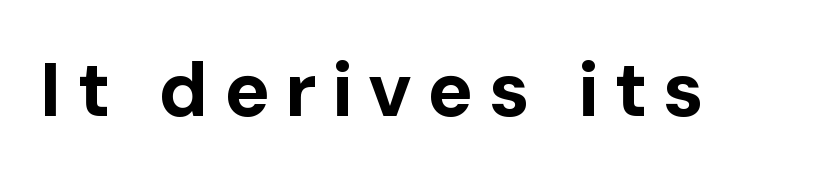
Each letter keeps its own natural width here, so spacing adapts to shape. These lines were composed using upright roman letters. These words are printed bold, with thick strokes throughout. The font family rendered here belongs to the sans-serif group. This sample uses expanded letter spacing, leaving extra air between glyphs. Honestly, there is no underline to notice here at all.
